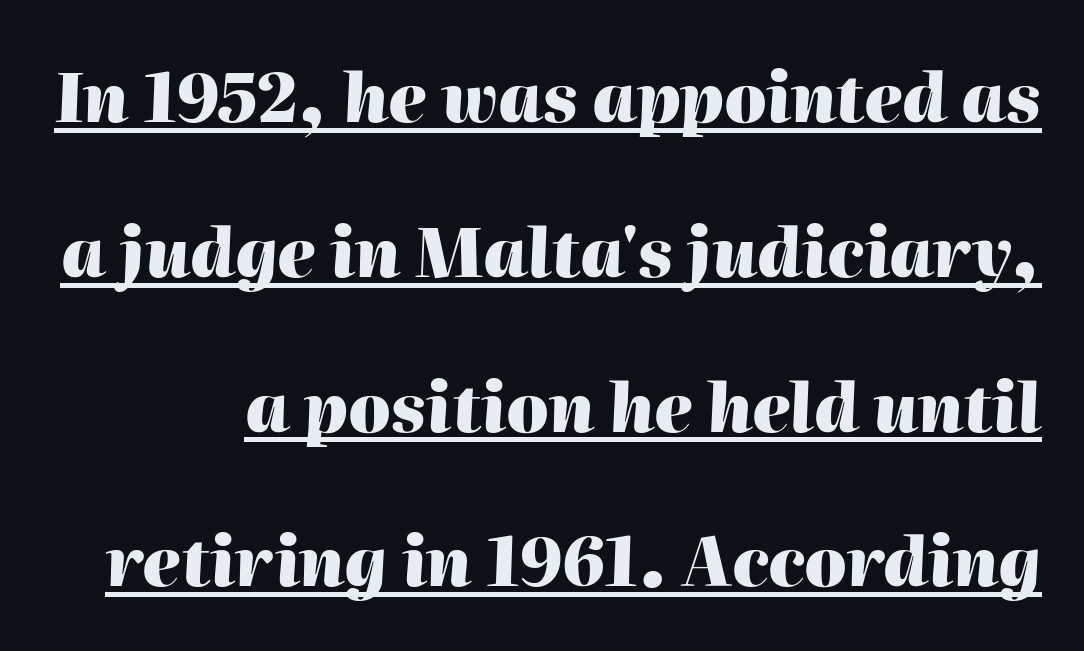
{"italic": "yes", "lean": "right", "slant_degrees": 2, "bold": "yes", "weight": "heavy", "width": "normal", "stroke_contrast": "high", "x_height": "medium", "monospaced": "no", "underline": "yes", "line_spacing": "loose", "line_spacing_ratio": 2.31, "letter_spacing": "normal", "letter_spacing_em": 0.0, "glyph_px": 67}
